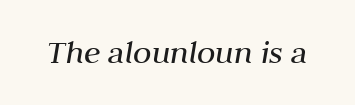
{"italic": "yes", "lean": "right", "slant_degrees": 10, "bold": "no", "weight": "regular", "width": "normal", "stroke_contrast": "medium", "x_height": "medium", "monospaced": "no", "underline": "no", "letter_spacing": "normal", "letter_spacing_em": 0.0, "glyph_px": 34}
